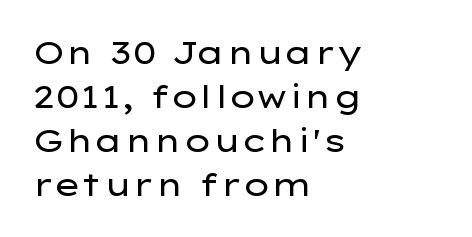
{"serif": "no", "italic": "no", "bold": "no", "weight": "regular", "width": "wide", "stroke_contrast": "low", "x_height": "medium", "monospaced": "no", "underline": "no", "align": "left", "line_spacing": "normal", "line_spacing_ratio": 1.38, "letter_spacing": "normal", "letter_spacing_em": 0.0, "glyph_px": 32}
